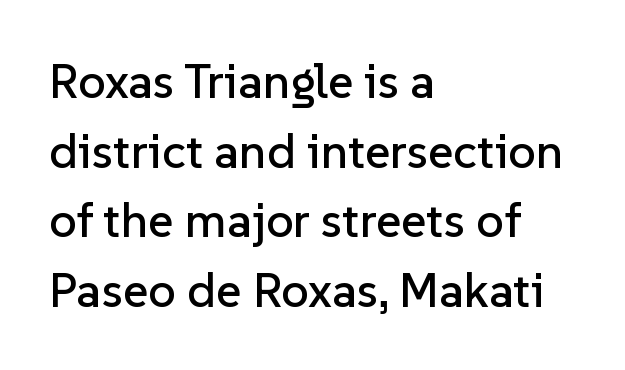
{"serif": "no", "italic": "no", "width": "normal", "stroke_contrast": "low", "x_height": "medium", "monospaced": "no", "underline": "no", "align": "left", "line_spacing": "normal", "line_spacing_ratio": 1.42, "letter_spacing": "normal", "letter_spacing_em": 0.0, "glyph_px": 49}
